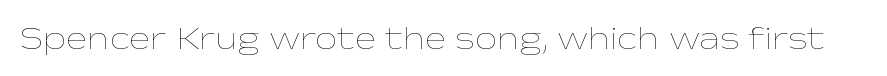
Q: Is the text bold? A: No.
Q: Is the text italic (slanted)? A: No, it is upright.
Q: Is the text underlined? A: No.
Q: Is the spacing between letters normal or unusually wide? A: Normal.
Q: Width (condensed, normal, or wide)? A: Wide.
Q: Stroke contrast? A: Low.
Q: x-height? A: Medium.
Q: Monospaced? A: No.
